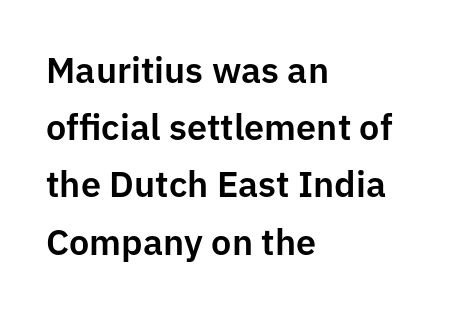
Q: Is the text italic (slanted)? A: No, it is upright.
Q: Is the typeface a serif or a sans-serif typeface? A: Sans-serif.
Q: Is the text underlined? A: No.
Q: How is the paragraph aligned? A: Left-aligned.
Q: Is the spacing between letters normal or unusually wide? A: Normal.
Q: Is the spacing between lines tight, normal or loose? A: Normal.
Q: Width (condensed, normal, or wide)? A: Normal.
Q: Stroke contrast? A: Low.
Q: x-height? A: Medium.
Q: Monospaced? A: No.
